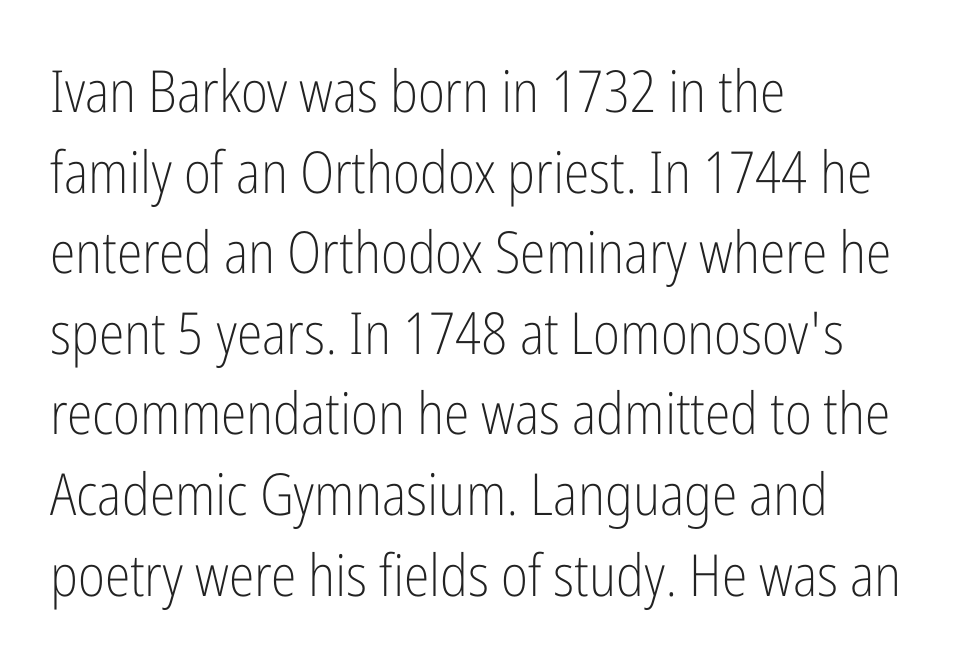
{"serif": "no", "italic": "no", "bold": "no", "weight": "light", "width": "condensed", "stroke_contrast": "low", "x_height": "medium", "monospaced": "no", "underline": "no", "align": "left", "line_spacing": "normal", "line_spacing_ratio": 1.39, "letter_spacing": "normal", "letter_spacing_em": 0.0, "glyph_px": 58}
